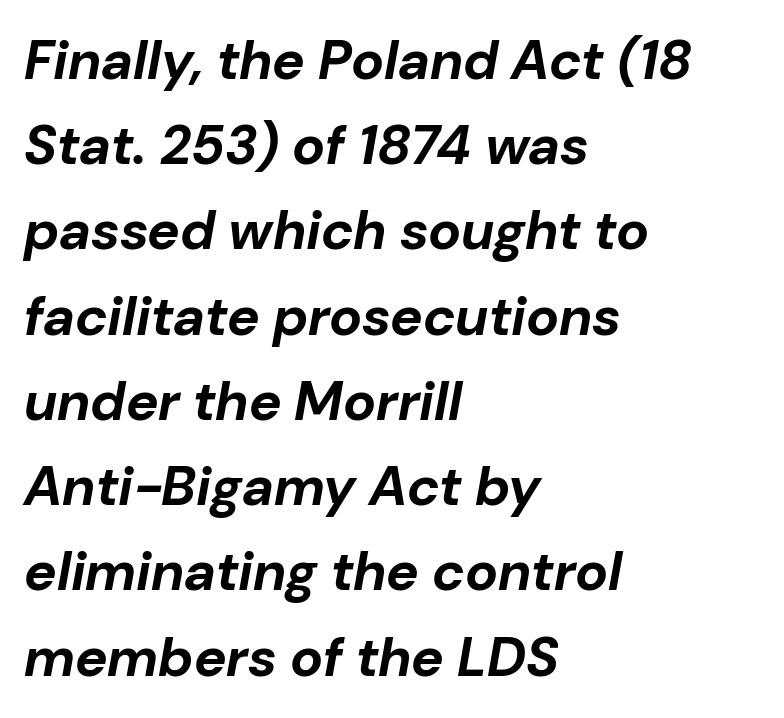
The specimen reads as italic at a glance. Character widths vary here, with narrow letters taking less room than wide ones. Summary of weight: heavy, a full bold. Regular leading.
